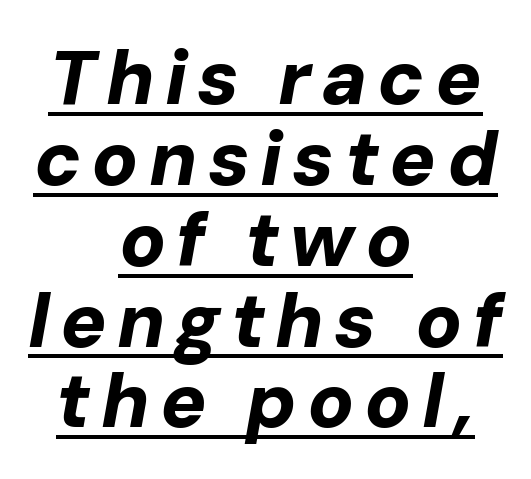
The image shows 77 px bold type, italic (leaning right); set centered, tight line spacing (1.05x), underlined; low stroke contrast and a medium x-height.
